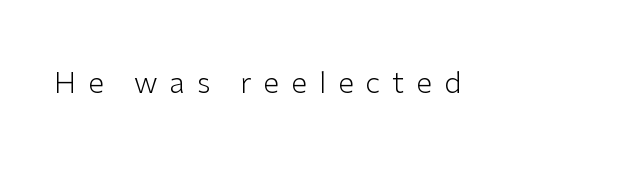
{"serif": "no", "italic": "no", "bold": "no", "weight": "light", "width": "normal", "stroke_contrast": "low", "x_height": "medium", "monospaced": "no", "underline": "no", "letter_spacing": "wide", "letter_spacing_em": 0.41, "glyph_px": 29}
